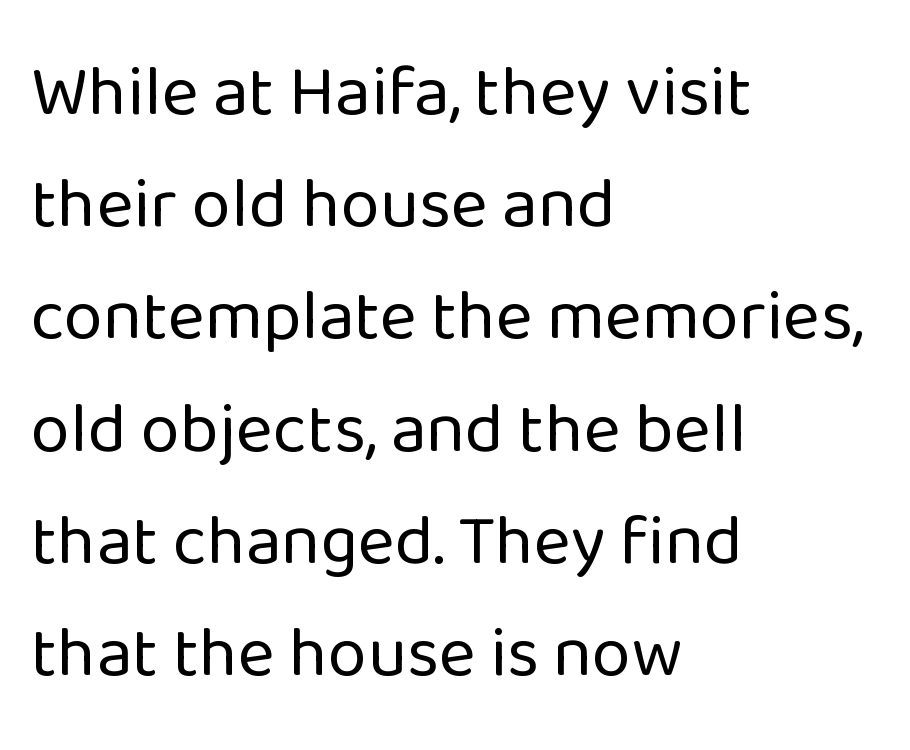
{"serif": "no", "italic": "no", "bold": "no", "weight": "regular", "width": "normal", "stroke_contrast": "low", "x_height": "medium", "monospaced": "no", "underline": "no", "align": "left", "line_spacing": "normal", "line_spacing_ratio": 1.58, "letter_spacing": "normal", "letter_spacing_em": 0.0, "glyph_px": 71}
